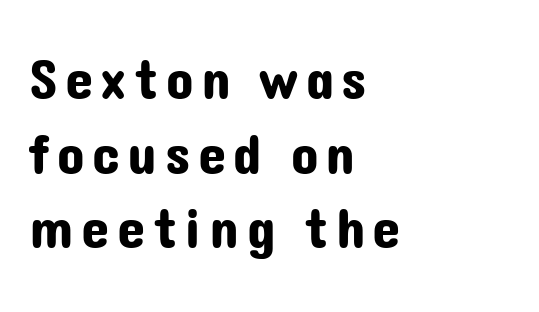
This is the regular roman posture of the typeface. The face used here is a sans, in the tradition of grotesques and geometrics. The rendering uses natural spacing where letterforms have individual widths. Does the copy run flush right? No — it runs flush left.
